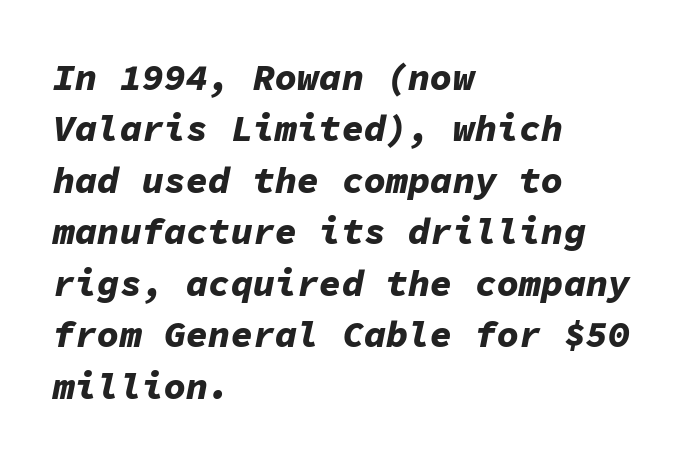
The image shows 37 px bold type, italic (leaning right), monospaced; set left-aligned, normal line spacing (1.39x), normal letter spacing, not underlined; low stroke contrast and a medium x-height.
